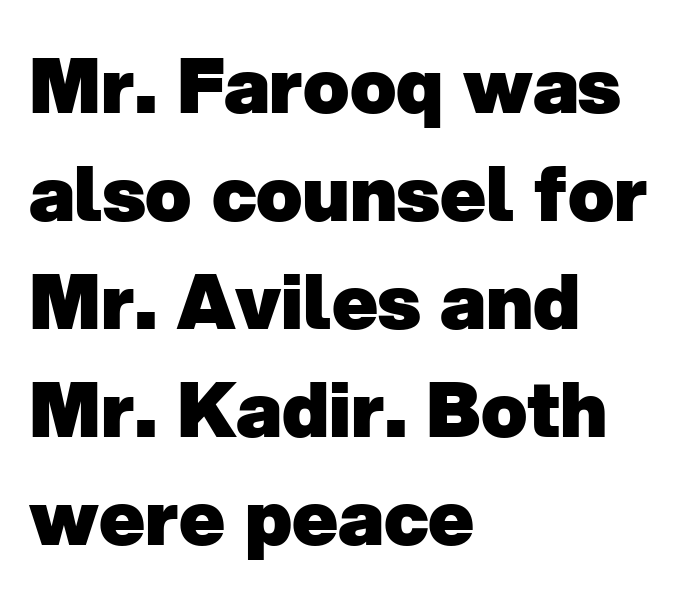
Quick note: underline off. Varying glyph widths throughout — classic text-font behaviour. Observe the ordinary spacing: letters are neighbours, not strangers. Is there much room between lines? A standard amount, neither cramped nor airy. Letterform terminals end flat and unadorned throughout the passage. A student would call this left alignment; a typographer would say flush left, rag right.
